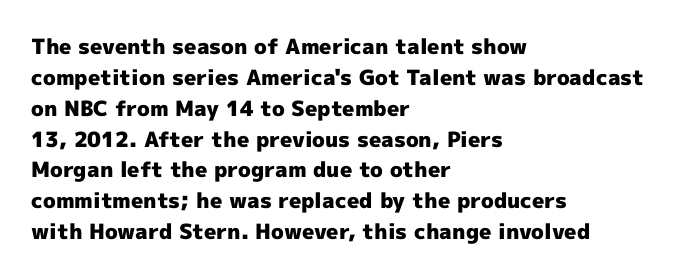
Posture: vertical. A classic flush-left, rag-right setting is used for this passage. Horizontal bands of white between lines are of average thickness. Each word holds together tightly as a unit, with standard inter-letter gaps. The font is running at its bold setting.
